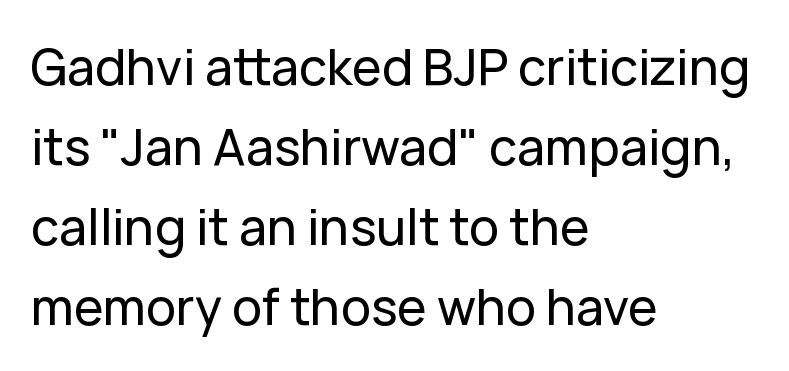
{"serif": "no", "italic": "no", "width": "normal", "stroke_contrast": "low", "x_height": "medium", "monospaced": "no", "underline": "no", "align": "left", "line_spacing": "normal", "line_spacing_ratio": 1.6, "letter_spacing": "normal", "letter_spacing_em": 0.0, "glyph_px": 50}
